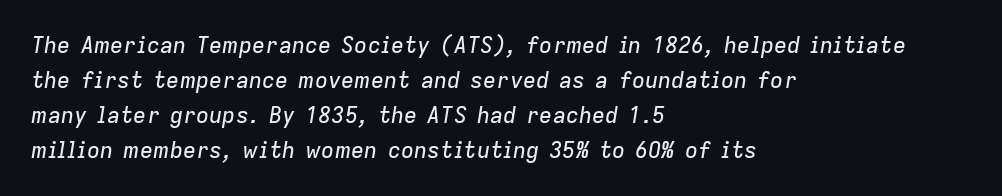
The line-height multiplier appears to be the usual default. Alignment: flush left. Tall strokes in this sample are angled rather than plumb. Here the glyphs are tracked normally, forming tight word shapes. The specimen omits any rule beneath the text block's lines.
